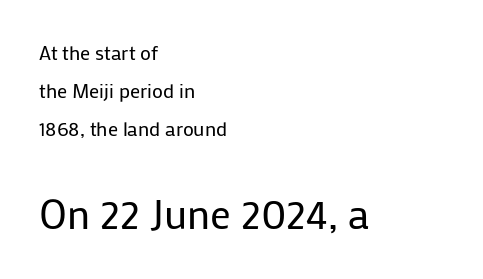
Q: Is the text bold? A: No.
Q: Is the text italic (slanted)? A: No, it is upright.
Q: Is the typeface a serif or a sans-serif typeface? A: Sans-serif.
Q: Is the text underlined? A: No.
Q: How is the paragraph aligned? A: Left-aligned.
Q: Is the spacing between letters normal or unusually wide? A: Normal.
Q: Is the spacing between lines tight, normal or loose? A: Loose.
Q: Which block of text is set in a larger size, the first (top) or the second (bottom)? A: The second (bottom) one.
Q: Width (condensed, normal, or wide)? A: Normal.
Q: Stroke contrast? A: Low.
Q: x-height? A: Medium.
Q: Monospaced? A: No.
